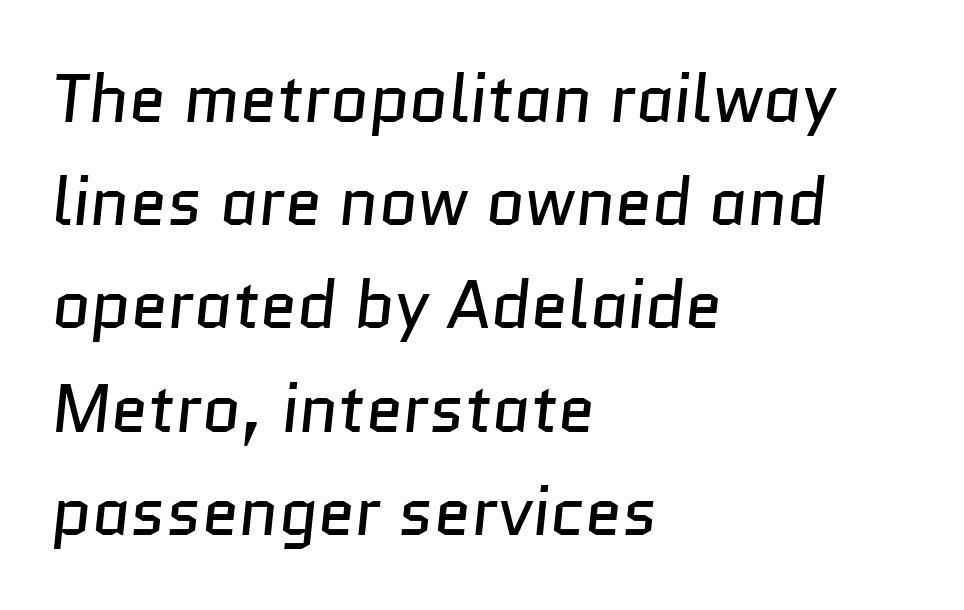
These lines are set flush left with a ragged right edge. Note the varied advance widths — an 'i' is clearly narrower than an 'm'. Regarding leading, the lines here are spaced in the standard way. Descenders are the only things crossing below the line. The typeface has the unassuming heft of standard copy or less.
